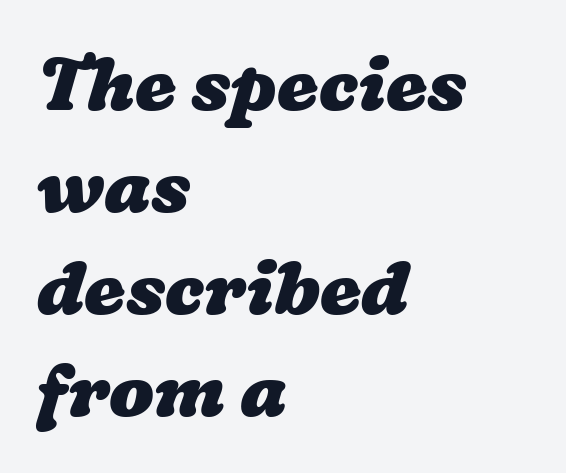
The image shows 74 px heavy, wide type; set left-aligned, normal line spacing (1.38x), normal letter spacing, not underlined; low stroke contrast and a medium x-height.
